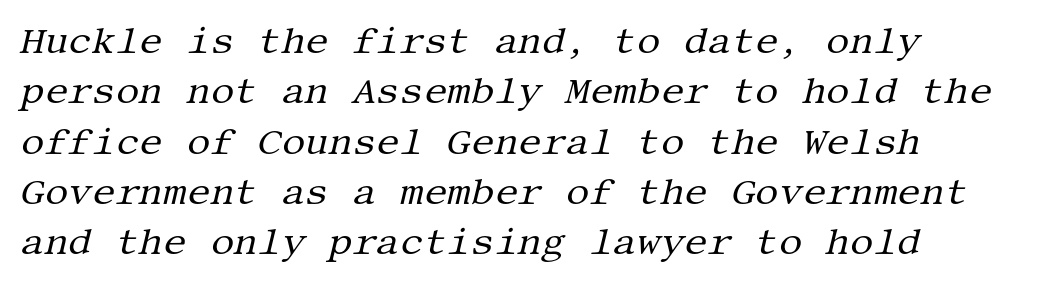
{"serif": "yes", "italic": "yes", "lean": "right", "slant_degrees": 13, "bold": "no", "weight": "regular", "width": "normal", "stroke_contrast": "medium", "x_height": "large", "underline": "no", "align": "left", "line_spacing": "normal", "line_spacing_ratio": 1.36, "letter_spacing": "normal", "letter_spacing_em": 0.0, "glyph_px": 37}
